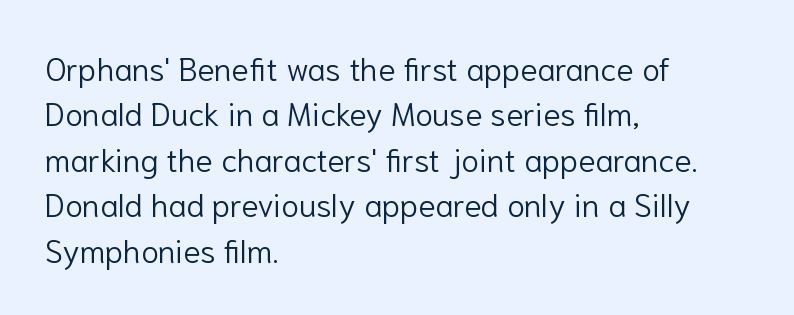
Decoration check: the copy has no underline. The rows are spaced the way most documents space them. Heft: none added — not bold. A roman cut, with each character standing at attention.
